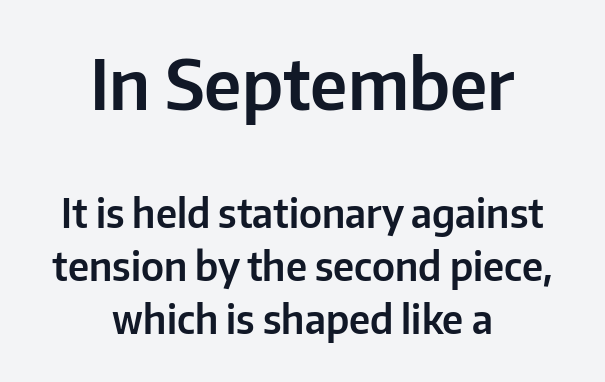
Q: Is the text italic (slanted)? A: No, it is upright.
Q: Is the typeface a serif or a sans-serif typeface? A: Sans-serif.
Q: Is the text underlined? A: No.
Q: How is the paragraph aligned? A: Centered.
Q: Is the spacing between letters normal or unusually wide? A: Normal.
Q: Is the spacing between lines tight, normal or loose? A: Normal.
Q: Which block of text is set in a larger size, the first (top) or the second (bottom)? A: The first (top) one.
Q: Width (condensed, normal, or wide)? A: Normal.
Q: Stroke contrast? A: Low.
Q: x-height? A: Medium.
Q: Monospaced? A: No.
